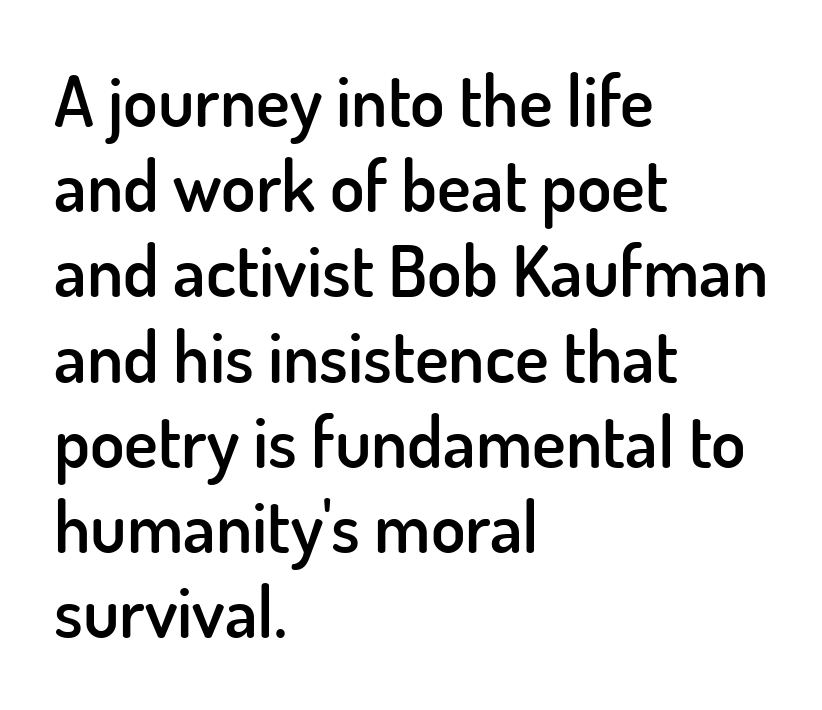
Q: Is the text bold? A: Semi-bold.
Q: Is the text italic (slanted)? A: No, it is upright.
Q: Is the typeface a serif or a sans-serif typeface? A: Sans-serif.
Q: Is the text underlined? A: No.
Q: How is the paragraph aligned? A: Left-aligned.
Q: Is the spacing between letters normal or unusually wide? A: Normal.
Q: Width (condensed, normal, or wide)? A: Normal.
Q: Stroke contrast? A: Low.
Q: x-height? A: Small.
Q: Monospaced? A: No.
